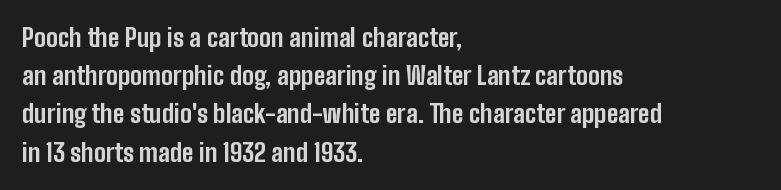
{"italic": "no", "bold": "yes", "underline": "no", "align": "left", "line_spacing": "normal", "line_spacing_ratio": 1.53, "letter_spacing": "normal", "letter_spacing_em": 0.0, "glyph_px": 25}
